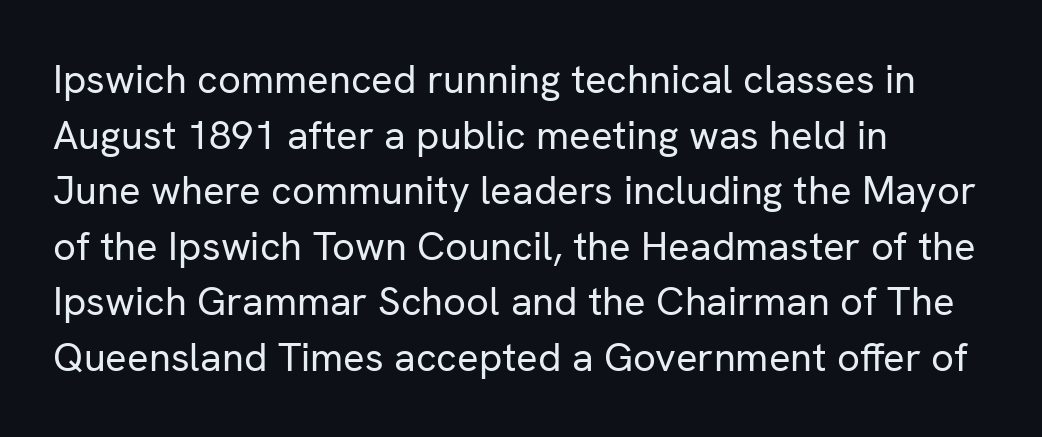
The lines in this sample share a left origin and differ only in where they stop. A typesetter would mark this as roman, not italic. The weight tops out at a normal text grade. This sample has the flowing, uneven cadence of proportional lettering.
